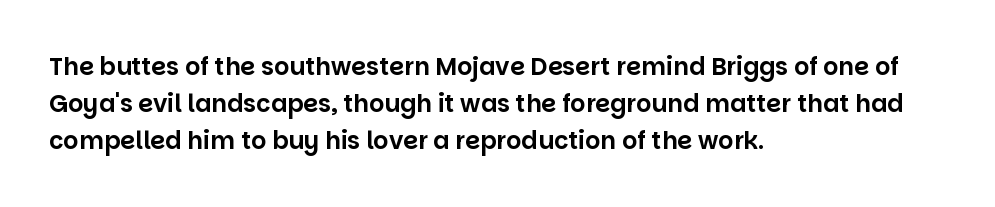
{"italic": "no", "underline": "no", "align": "left", "line_spacing": "normal", "line_spacing_ratio": 1.54, "letter_spacing": "normal", "letter_spacing_em": 0.0, "glyph_px": 24}
